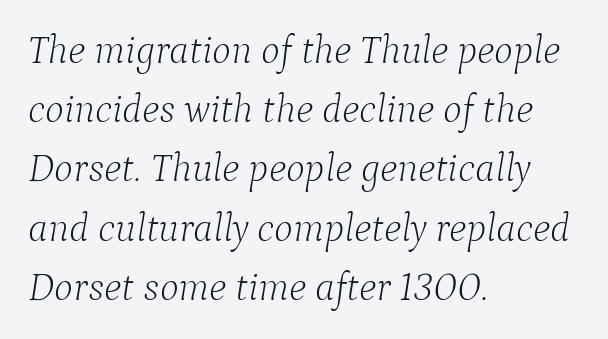
Q: Is the text bold? A: No.
Q: Is the text italic (slanted)? A: Yes, it leans right by about 9 degrees.
Q: Is the typeface a serif or a sans-serif typeface? A: Serif.
Q: Is the text underlined? A: No.
Q: How is the paragraph aligned? A: Left-aligned.
Q: Is the spacing between letters normal or unusually wide? A: Normal.
Q: Is the spacing between lines tight, normal or loose? A: Normal.
Q: Width (condensed, normal, or wide)? A: Normal.
Q: Stroke contrast? A: Low.
Q: x-height? A: Medium.
Q: Monospaced? A: No.
